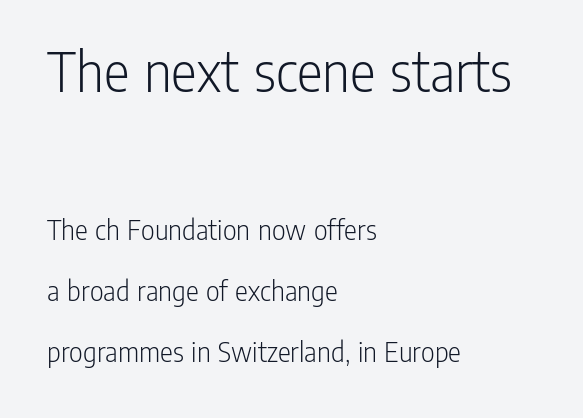
The image shows 60 px light, condensed sans-serif type, upright; set left-aligned, loose line spacing (2.03x), normal letter spacing, not underlined; the first (top) block is 2.0x larger; low stroke contrast and a medium x-height.
